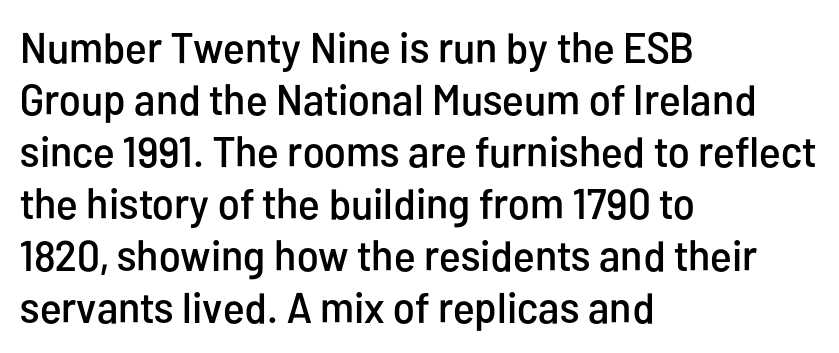
Short and long lines alike share a common starting point at left. Posture: vertical. Note the varied advance widths — an 'i' is clearly narrower than an 'm'. Honestly, the letter spacing is just normal — you wouldn't notice it.
